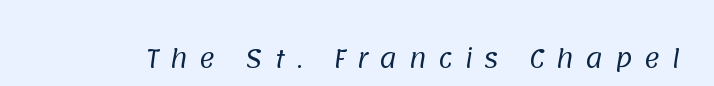
Q: Is the text bold? A: No.
Q: Is the text underlined? A: No.
Q: Is the spacing between letters normal or unusually wide? A: Unusually wide.
